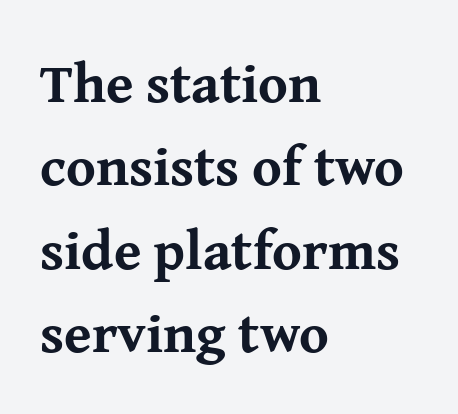
Q: Is the text bold? A: Yes.
Q: Is the text italic (slanted)? A: No, it is upright.
Q: Is the typeface a serif or a sans-serif typeface? A: Serif.
Q: Is the text underlined? A: No.
Q: How is the paragraph aligned? A: Left-aligned.
Q: Is the spacing between letters normal or unusually wide? A: Normal.
Q: Is the spacing between lines tight, normal or loose? A: Normal.
Q: Width (condensed, normal, or wide)? A: Normal.
Q: Stroke contrast? A: Medium.
Q: x-height? A: Medium.
Q: Monospaced? A: No.
